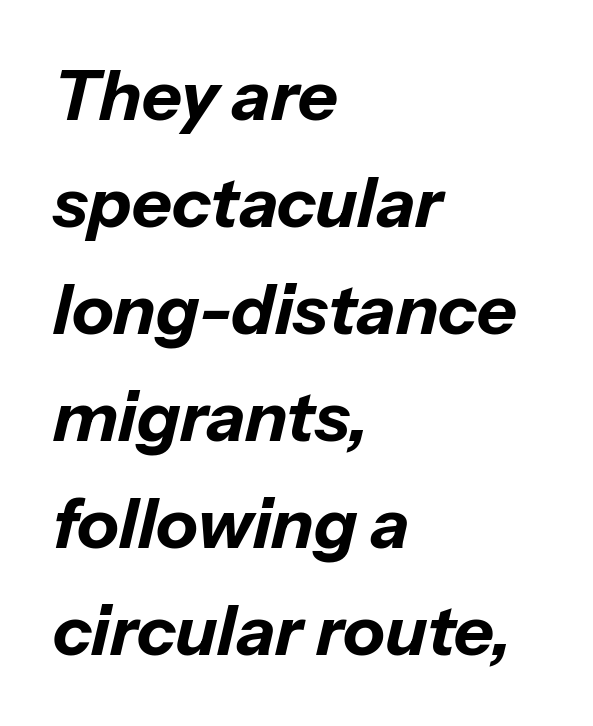
The image shows 69 px bold type, italic (leaning right); set left-aligned, normal line spacing (1.55x), normal letter spacing, not underlined; low stroke contrast and a medium x-height.
